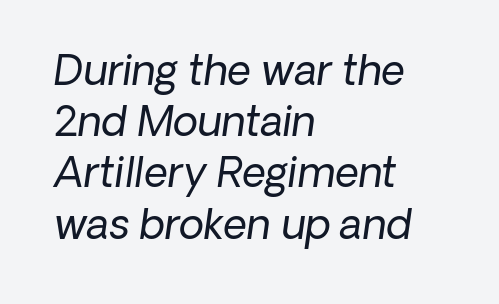
{"italic": "yes", "lean": "right", "slant_degrees": 8, "bold": "no", "weight": "regular", "width": "normal", "stroke_contrast": "low", "x_height": "medium", "monospaced": "no", "underline": "no", "align": "left", "line_spacing": "normal", "line_spacing_ratio": 1.25, "letter_spacing": "normal", "letter_spacing_em": 0.0, "glyph_px": 41}
